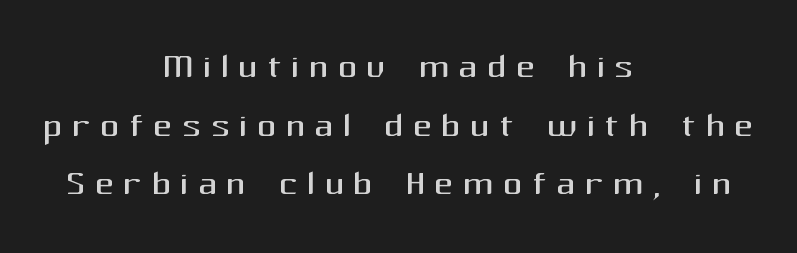
Both edges are ragged and mirror each other, which tells us the setting is centered. The lettering holds an erect, upright posture throughout. Weight: regular or lighter. Unmarked baselines from the first word to the last. The text was rendered using a sans face with plain stroke endings. Think of a printed novel: that variable character pitch is what you see here.
